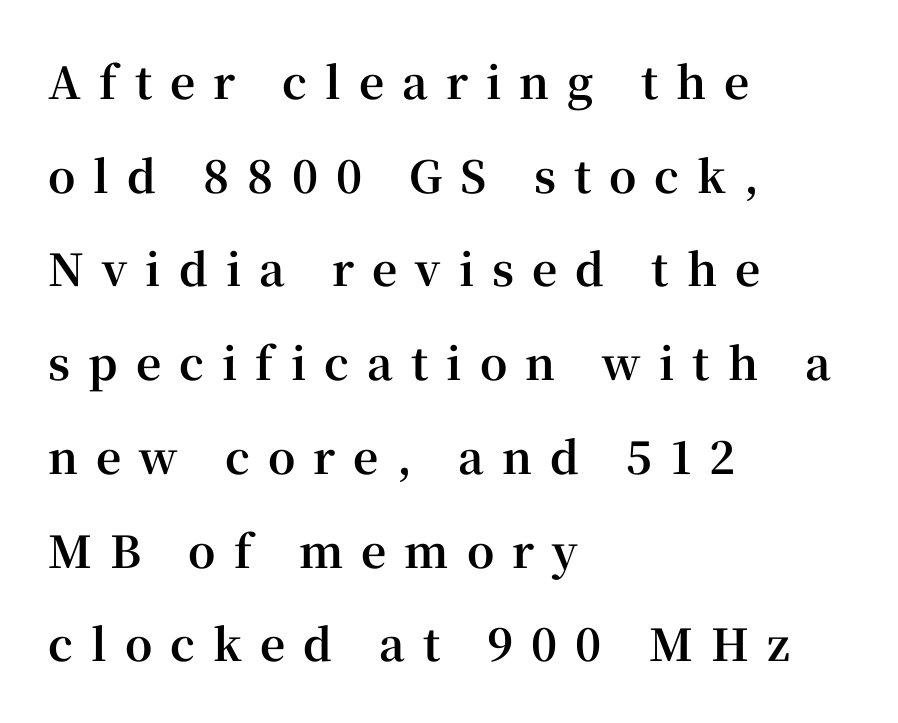
Does the type have serifs? Yes, each stem ends in a small foot. Set as a true bold cut, around the 700 mark. The rendering uses natural spacing where letterforms have individual widths. Compared with typical paragraphs, the rows here are farther apart. Lines of text with bare space underneath.
